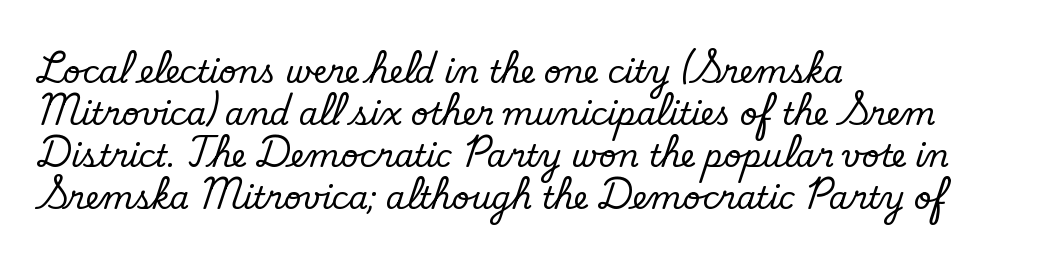
{"serif": "no", "bold": "no", "weight": "regular", "width": "normal", "stroke_contrast": "low", "x_height": "small", "monospaced": "no", "underline": "no", "align": "left", "line_spacing": "normal", "line_spacing_ratio": 1.36, "letter_spacing": "normal", "letter_spacing_em": 0.0, "glyph_px": 31}
